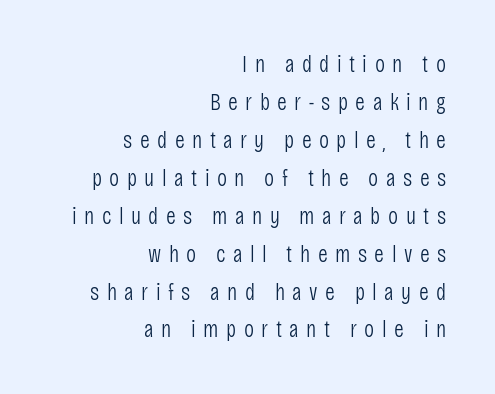
{"italic": "no", "bold": "no", "underline": "no", "align": "right", "line_spacing": "normal", "line_spacing_ratio": 1.58, "letter_spacing": "wide", "letter_spacing_em": 0.31, "glyph_px": 24}
